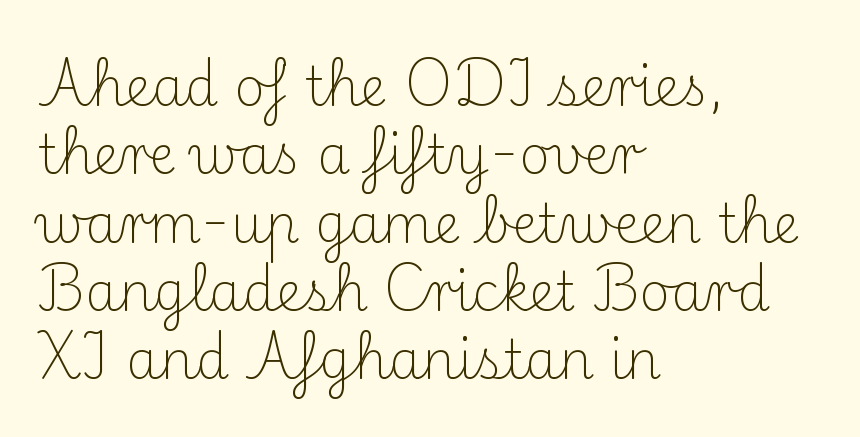
{"serif": "yes", "italic": "no", "bold": "no", "weight": "light", "width": "normal", "stroke_contrast": "medium", "x_height": "small", "monospaced": "no", "underline": "no", "align": "left", "line_spacing": "normal", "line_spacing_ratio": 1.29, "letter_spacing": "normal", "letter_spacing_em": 0.0, "glyph_px": 53}
